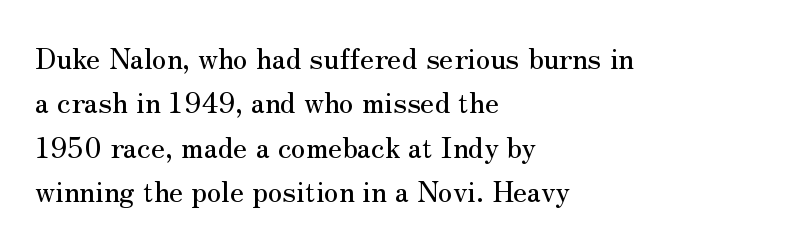
{"serif": "yes", "italic": "no", "width": "normal", "stroke_contrast": "medium", "x_height": "small", "monospaced": "no", "underline": "no", "align": "left", "line_spacing": "normal", "line_spacing_ratio": 1.53, "letter_spacing": "normal", "letter_spacing_em": 0.0, "glyph_px": 29}
